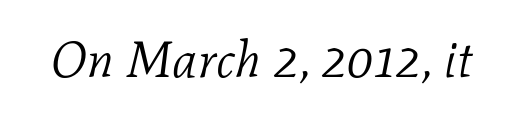
The image shows 51 px light serif type, italic (leaning right); set normal letter spacing, not underlined; low stroke contrast and a medium x-height.
